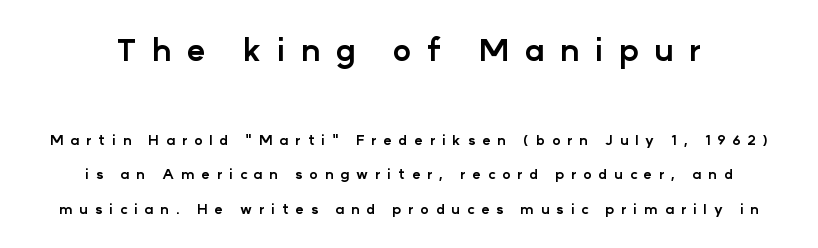
Q: Is the text bold? A: Yes.
Q: Is the text italic (slanted)? A: No, it is upright.
Q: Is the typeface a serif or a sans-serif typeface? A: Sans-serif.
Q: Is the text underlined? A: No.
Q: Is the spacing between letters normal or unusually wide? A: Unusually wide.
Q: Is the spacing between lines tight, normal or loose? A: Loose.
Q: Which block of text is set in a larger size, the first (top) or the second (bottom)? A: The first (top) one.
Q: Width (condensed, normal, or wide)? A: Normal.
Q: Stroke contrast? A: Low.
Q: x-height? A: Medium.
Q: Monospaced? A: No.
